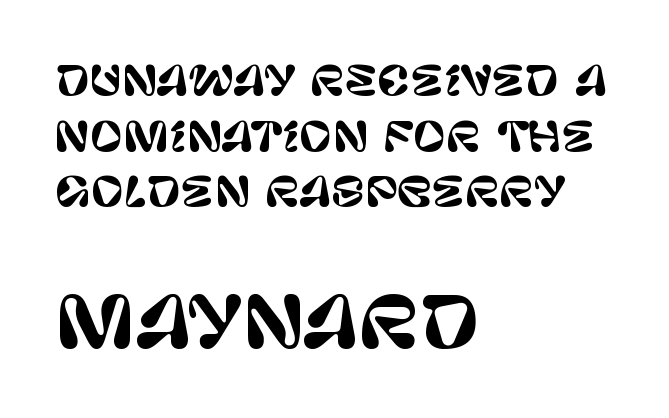
The image shows 70 px sans-serif type; set left-aligned, normal line spacing (1.39x), normal letter spacing, not underlined; the second (bottom) block is 1.75x larger; low stroke contrast and a large x-height.
